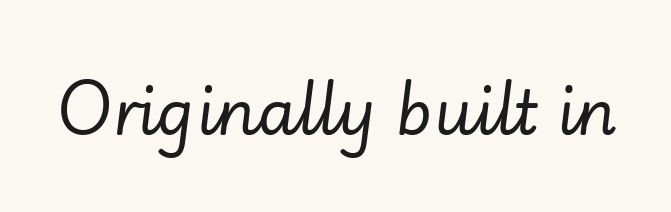
Q: Is the text bold? A: No.
Q: Is the text italic (slanted)? A: Yes, it leans right by about 7 degrees.
Q: Is the text underlined? A: No.
Q: Is the spacing between letters normal or unusually wide? A: Normal.
Q: Width (condensed, normal, or wide)? A: Normal.
Q: Stroke contrast? A: Low.
Q: x-height? A: Small.
Q: Monospaced? A: No.
